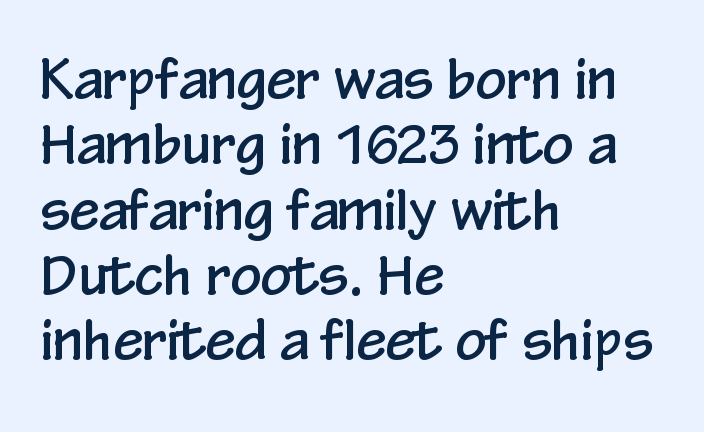
{"serif": "no", "italic": "no", "width": "condensed", "stroke_contrast": "low", "x_height": "medium", "monospaced": "no", "underline": "no", "align": "left", "line_spacing_ratio": 1.21, "letter_spacing": "normal", "letter_spacing_em": 0.0, "glyph_px": 54}
